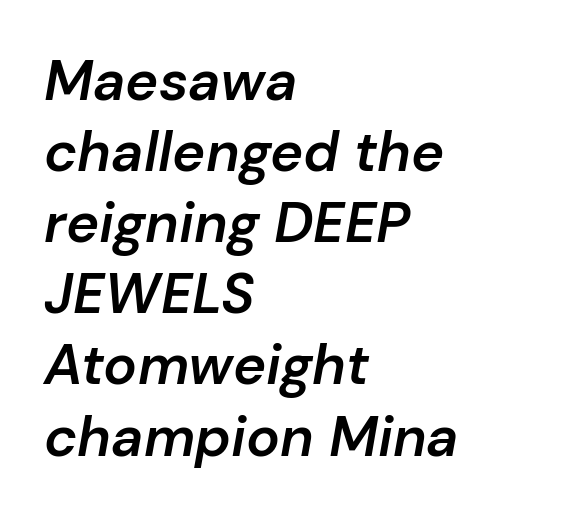
Clear beneath every line of the passage. The face used here is proportionally spaced, like ordinary book or web type. Notice how the passage keeps a crisp vertical edge on the left only. Regular leading.
